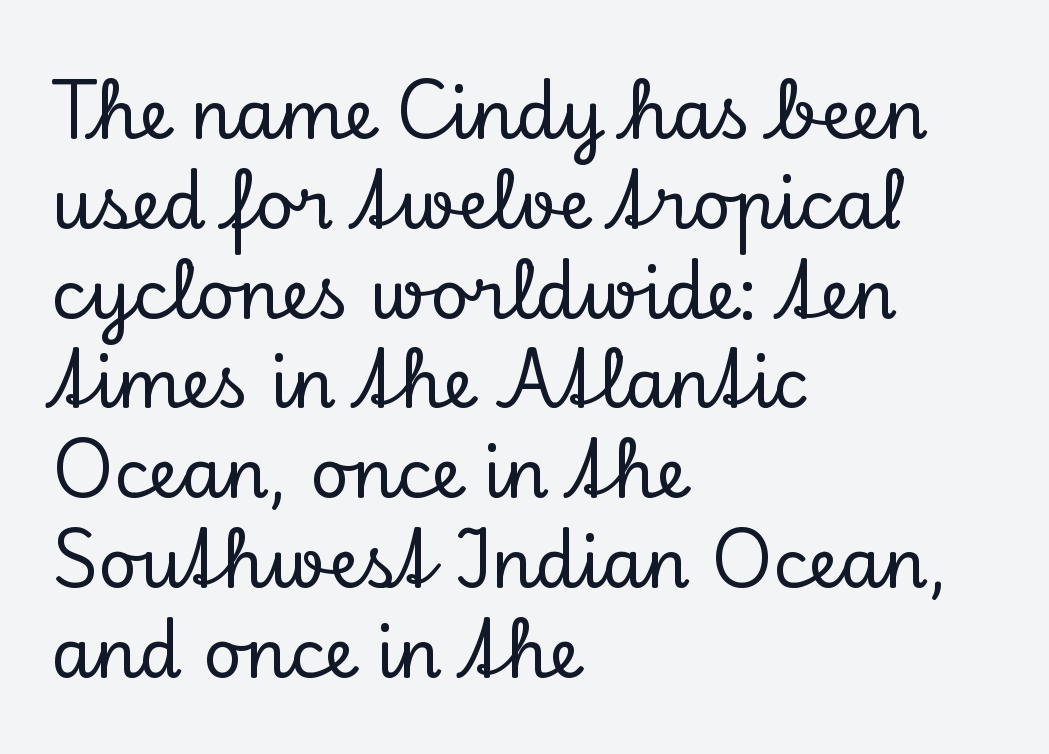
Tracking value appears to be zero — textbook default spacing. Is this a fixed-width face? No — the glyphs have proportional, varying widths. The typesetter chose a ragged-right arrangement here.
